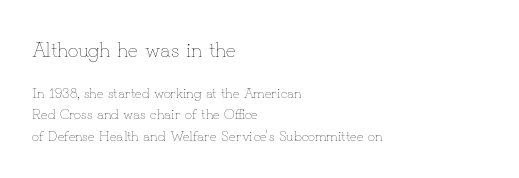
The typesetter chose a ragged-right arrangement here. Inter-character spacing is left at the font's built-in metrics. Here the first block reads like a headline and the second like body copy. The lines sit at an ordinary, default distance from one another. Just letters on the line, the space beneath them empty. Vertical strokes here are truly vertical.
